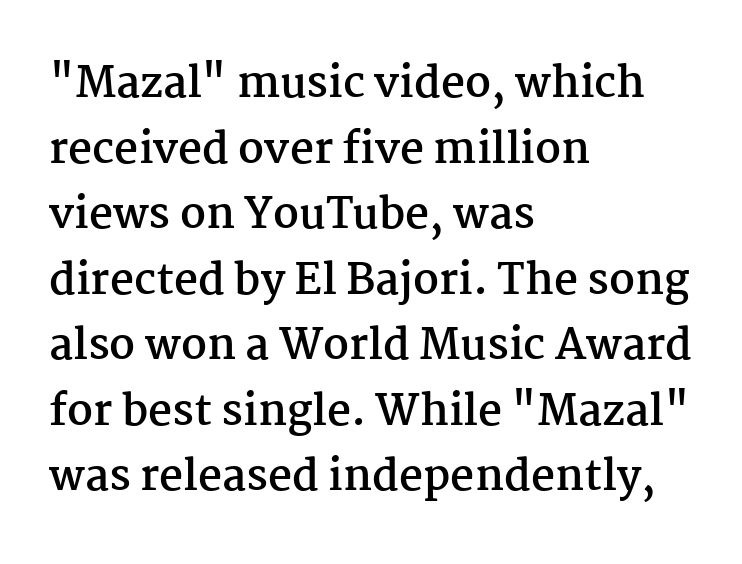
The image shows 42 px semibold serif type, upright; set left-aligned, normal line spacing (1.56x), normal letter spacing, not underlined; medium stroke contrast and a medium x-height.
